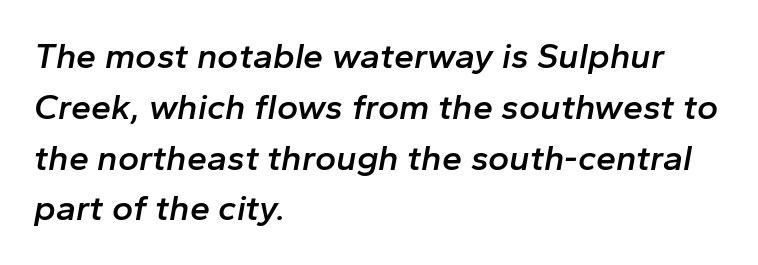
You could not count columns in this text — the font is proportionally spaced. The space beneath each line is pristine and unruled. Yep, that's italic — everything's leaning. Each glyph is drawn with semibold strokes, heavier than normal yet not fully bold.
